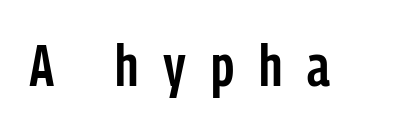
The typesetting leans somewhat heavy: a semibold. This rendering widens character spacing well past its baseline value. Is this a fixed-width face? No — the glyphs have proportional, varying widths. Nobody drew a line under any word here. Do the letters lean? They stand straight.
